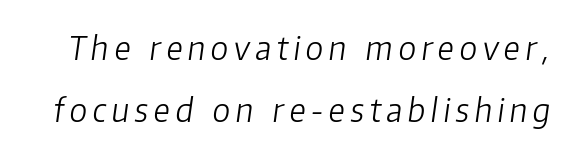
Q: Is the text bold? A: No.
Q: Is the text italic (slanted)? A: Yes, it leans right by about 8 degrees.
Q: Is the text underlined? A: No.
Q: Is the spacing between lines tight, normal or loose? A: Loose.
Q: Width (condensed, normal, or wide)? A: Normal.
Q: Stroke contrast? A: Low.
Q: x-height? A: Medium.
Q: Monospaced? A: No.
